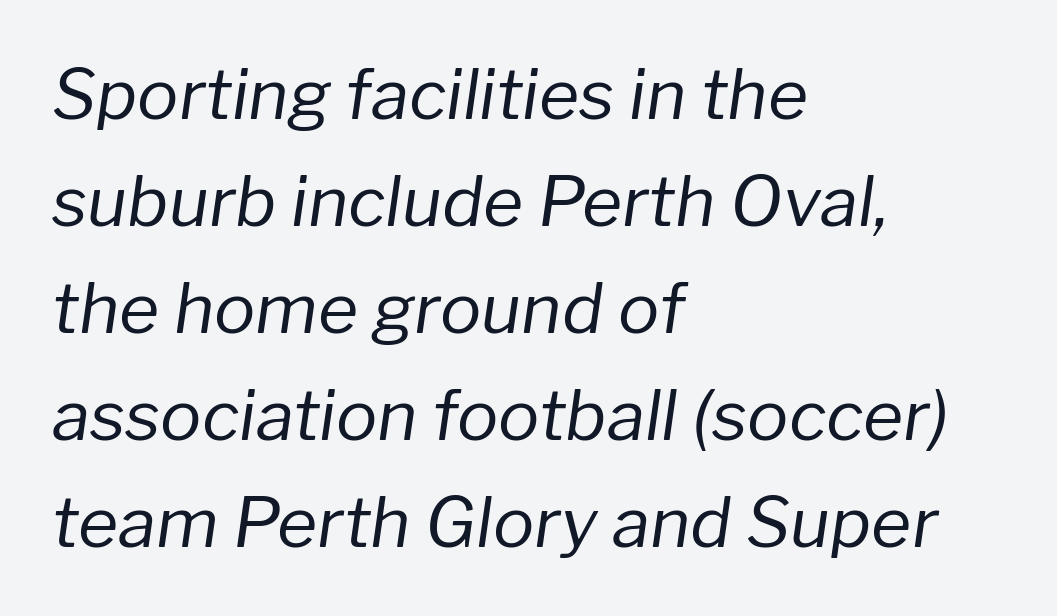
The image shows 69 px regular-weight type, italic (leaning right); set left-aligned, normal line spacing (1.55x), normal letter spacing, not underlined; low stroke contrast and a medium x-height.
